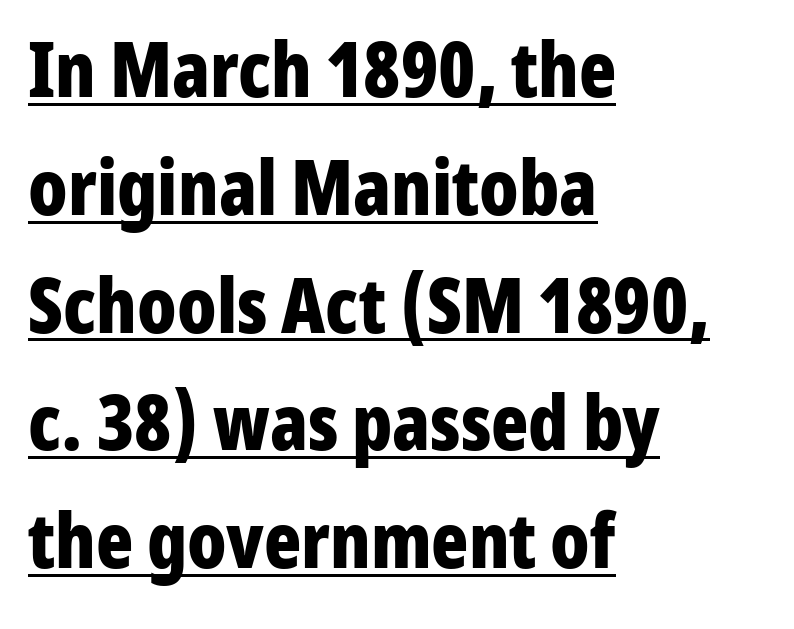
Q: Is the text bold? A: Yes.
Q: Is the text italic (slanted)? A: No, it is upright.
Q: Is the typeface a serif or a sans-serif typeface? A: Sans-serif.
Q: Is the text underlined? A: Yes.
Q: How is the paragraph aligned? A: Left-aligned.
Q: Is the spacing between letters normal or unusually wide? A: Normal.
Q: Is the spacing between lines tight, normal or loose? A: Normal.
Q: Width (condensed, normal, or wide)? A: Condensed.
Q: Stroke contrast? A: Low.
Q: x-height? A: Medium.
Q: Monospaced? A: No.
